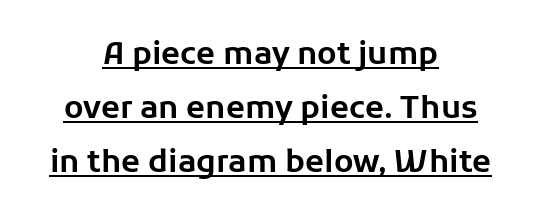
The image shows 31 px sans-serif type, upright; set centered, line spacing 1.75x, normal letter spacing, underlined; low stroke contrast and a medium x-height.
